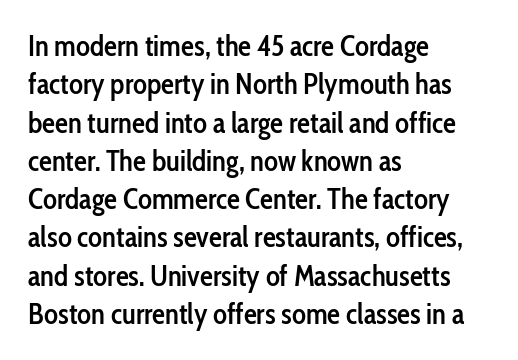
The foot of each line stays bare and open. Evenly set lines give the paragraph a standard silhouette. Each line starts at the same left margin while the right side varies. The glyphs in this specimen are sans serif. Every character sits straight up, as roman type does. Words appear dense and cohesive because spacing is normal.
